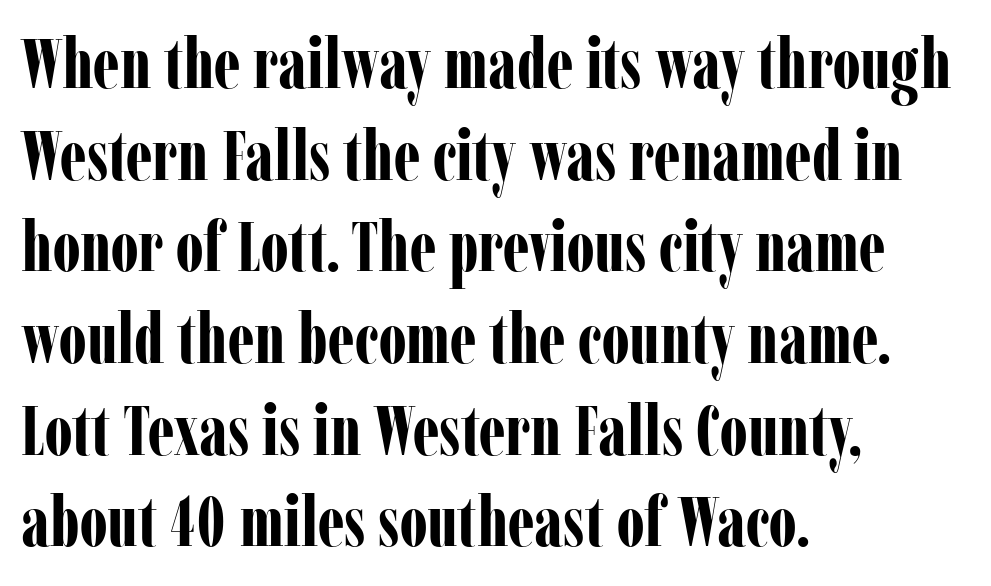
Q: Is the text bold? A: Yes.
Q: Is the text italic (slanted)? A: No, it is upright.
Q: Is the typeface a serif or a sans-serif typeface? A: Serif.
Q: Is the text underlined? A: No.
Q: How is the paragraph aligned? A: Left-aligned.
Q: Is the spacing between letters normal or unusually wide? A: Normal.
Q: Is the spacing between lines tight, normal or loose? A: Normal.
Q: Width (condensed, normal, or wide)? A: Condensed.
Q: Stroke contrast? A: Low.
Q: x-height? A: Medium.
Q: Monospaced? A: No.
